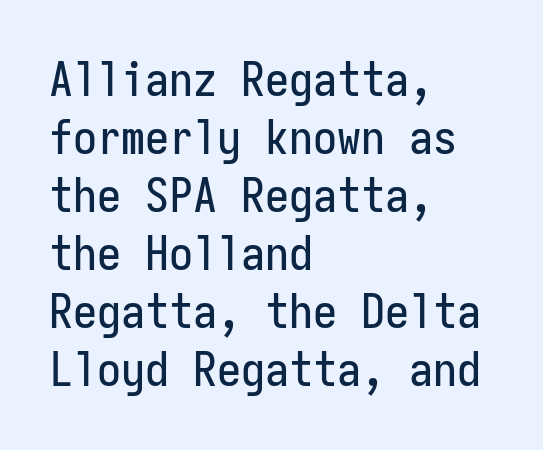
The image shows 48 px condensed sans-serif type, upright, monospaced; set left-aligned, line spacing 1.21x, normal letter spacing, not underlined; low stroke contrast and a medium x-height.
